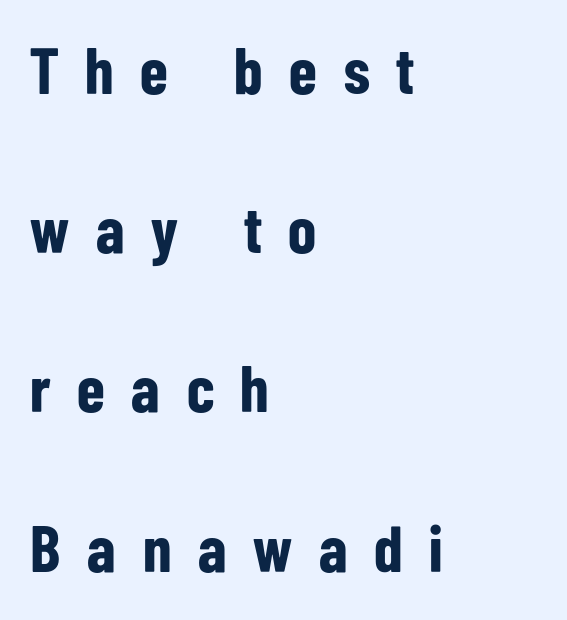
The axis of the letterforms is exactly vertical. The letters are bold, with thick, heavy strokes. One glance says open: line gaps are wider than usual. These lines are rendered in a variable-pitch font. This rendering widens character spacing well past its baseline value.
